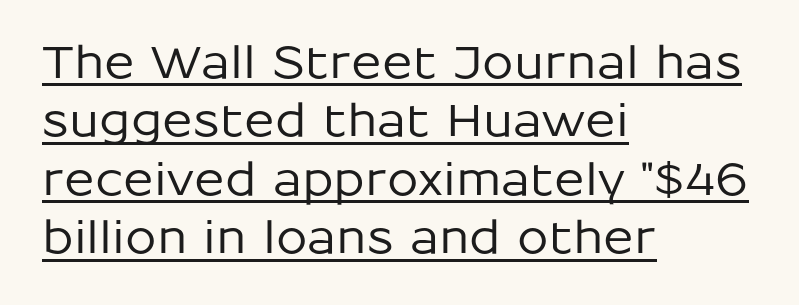
Q: Is the text italic (slanted)? A: No, it is upright.
Q: Is the typeface a serif or a sans-serif typeface? A: Sans-serif.
Q: Is the text underlined? A: Yes.
Q: How is the paragraph aligned? A: Left-aligned.
Q: Is the spacing between letters normal or unusually wide? A: Normal.
Q: Is the spacing between lines tight, normal or loose? A: Normal.
Q: Width (condensed, normal, or wide)? A: Normal.
Q: Stroke contrast? A: Low.
Q: x-height? A: Medium.
Q: Monospaced? A: No.
